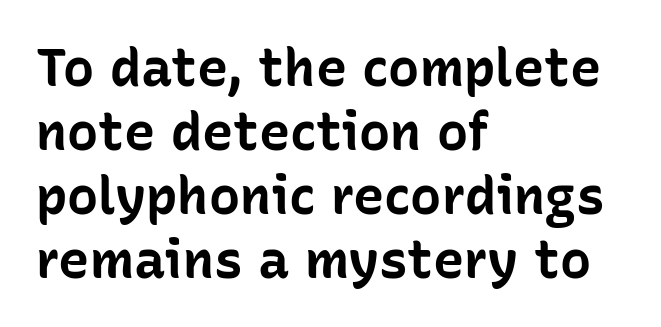
The image shows 52 px bold sans-serif type, upright; set left-aligned, line spacing 1.23x, normal letter spacing, not underlined; low stroke contrast and a medium x-height.
